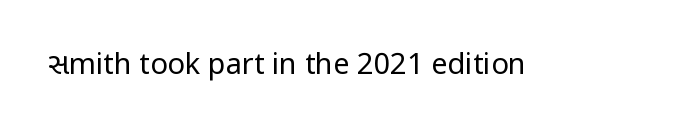
Stems and bowls with no extra thickness — not bold. Inter-character spacing is left at the font's built-in metrics. The glyphs are unaccompanied by any horizontal stroke below them. Grotesque or geometric, the face here clearly has no serifs.
